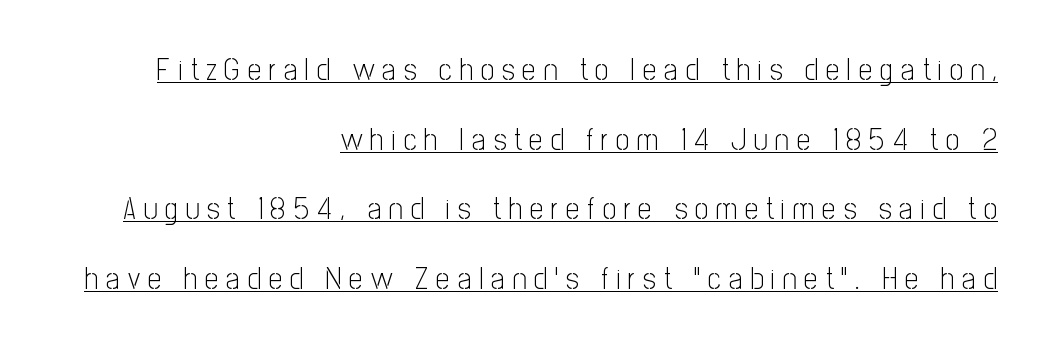
{"serif": "no", "italic": "no", "bold": "no", "weight": "light", "width": "condensed", "stroke_contrast": "low", "x_height": "medium", "monospaced": "no", "underline": "yes", "align": "right", "line_spacing": "loose", "line_spacing_ratio": 2.32, "letter_spacing": "wide", "letter_spacing_em": 0.26, "glyph_px": 30}
